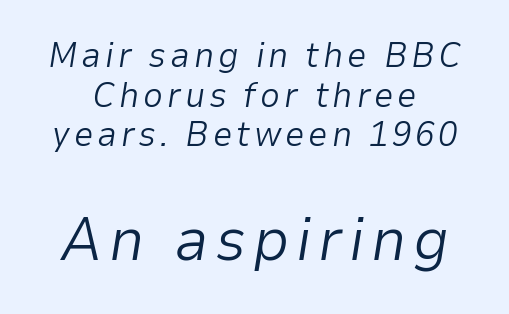
Unbolded letterforms with no extra heft. The face used here has a pronounced slope to its letters. Each letter keeps its own natural width here, so spacing adapts to shape. Notice how descenders almost collide with the ascenders below — that's tight leading. Underlining? Definitely not there.
